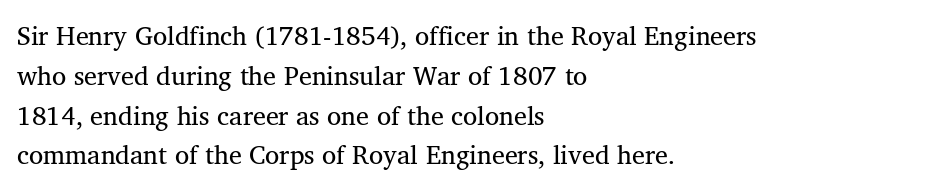
{"italic": "no", "bold": "no", "underline": "no", "align": "left", "line_spacing": "normal", "line_spacing_ratio": 1.53, "letter_spacing": "normal", "letter_spacing_em": 0.0, "glyph_px": 26}
